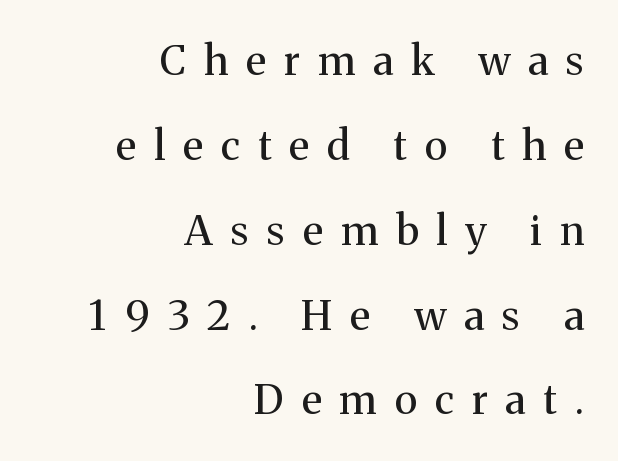
The letters advance in unequal steps, a hallmark of proportional type. Teacher's note: observe the even right margin — that is flush-right alignment. Unlike a clean sans, this face finishes its strokes with serifs. Is the stroke heavy? The answer is a plain regular-or-lighter.
